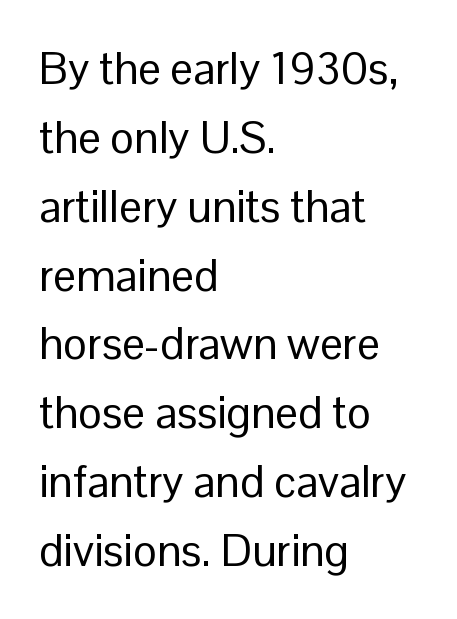
The image shows 45 px regular-weight sans-serif type, upright; set left-aligned, normal line spacing (1.53x), normal letter spacing, not underlined; low stroke contrast and a medium x-height.
